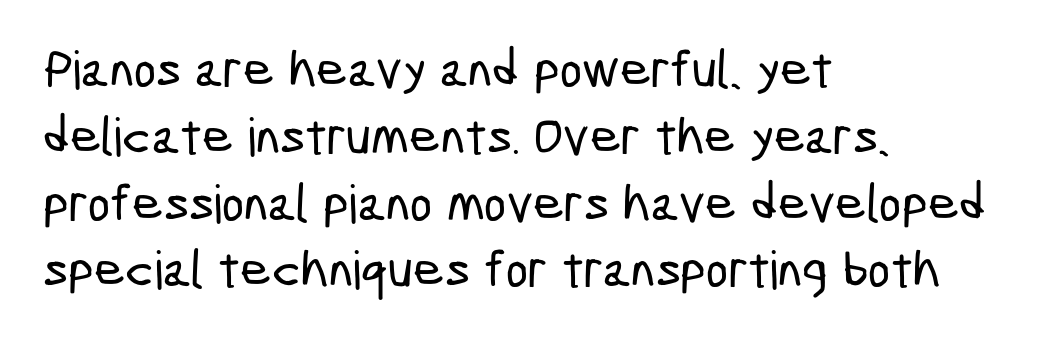
Q: Is the typeface a serif or a sans-serif typeface? A: Sans-serif.
Q: Is the text underlined? A: No.
Q: How is the paragraph aligned? A: Left-aligned.
Q: Is the spacing between letters normal or unusually wide? A: Normal.
Q: Is the spacing between lines tight, normal or loose? A: Normal.
Q: Width (condensed, normal, or wide)? A: Condensed.
Q: Stroke contrast? A: Low.
Q: x-height? A: Medium.
Q: Monospaced? A: No.
